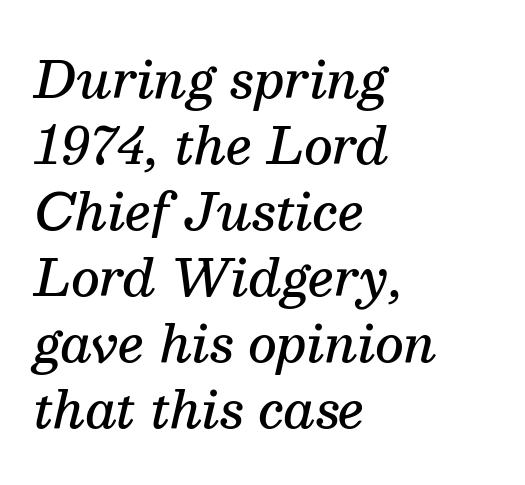
The space directly below the letters is spotless. The compositor pushed each line to the left boundary. The rows are spaced the way most documents space them. The rendering uses a semibold face; strokes are thickened but not to full bold.
